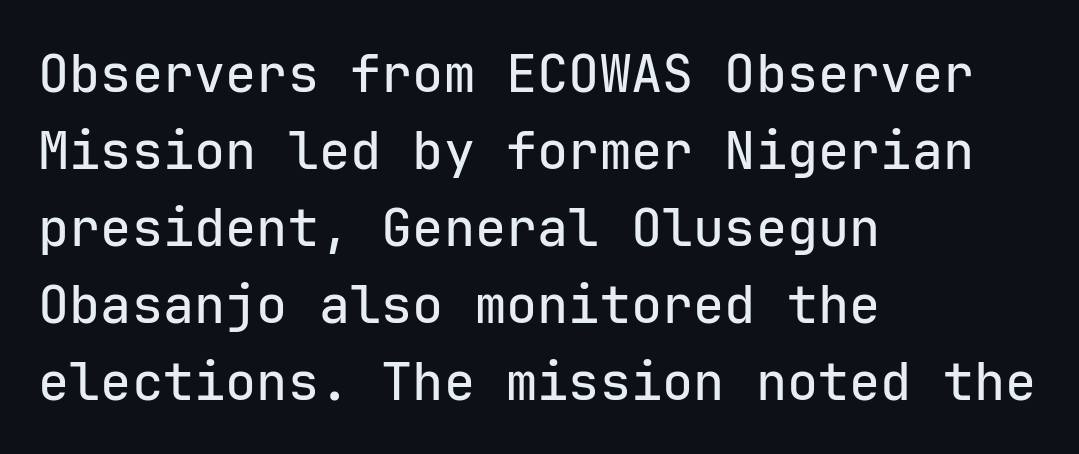
{"serif": "no", "italic": "no", "width": "normal", "stroke_contrast": "low", "x_height": "medium", "monospaced": "yes", "underline": "no", "align": "left", "line_spacing": "normal", "line_spacing_ratio": 1.48, "letter_spacing": "normal", "letter_spacing_em": 0.0, "glyph_px": 52}
